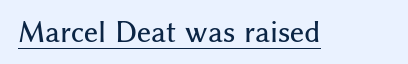
Q: Is the text italic (slanted)? A: No, it is upright.
Q: Is the text underlined? A: Yes.
Q: Is the spacing between letters normal or unusually wide? A: Normal.
